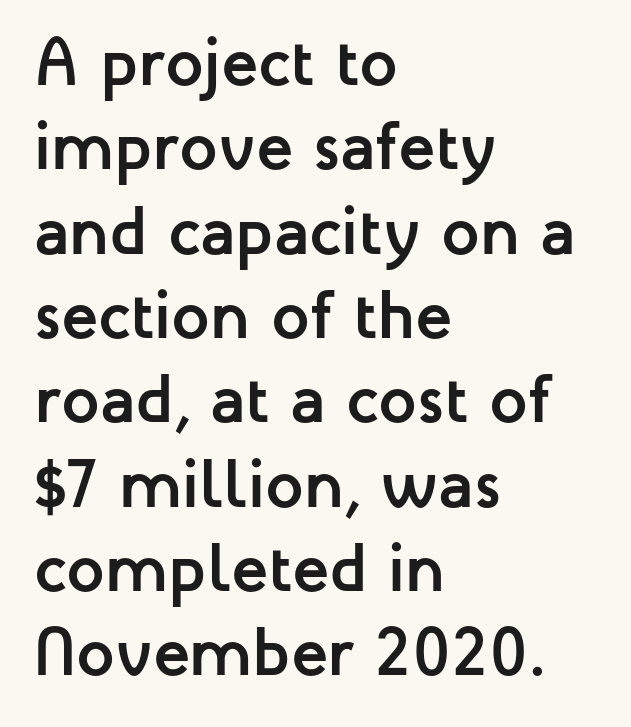
You'd pick this weight for a headline — it's a proper bold. These lines keep a tight, regular rhythm from letter to letter. All the whitespace from short lines collects on the right. Stroke terminals: plain, sans-serif. Honestly, there is no underline to notice here at all.
